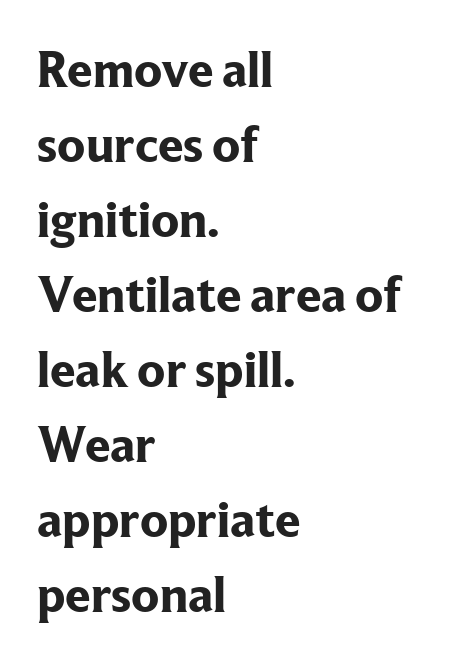
Horizontal bands of white between lines are of average thickness. The lettering stays uniformly vertical, giving the passage a roman look. There is no visible air inserted between adjacent glyphs. Note the varied advance widths — an 'i' is clearly narrower than an 'm'.
